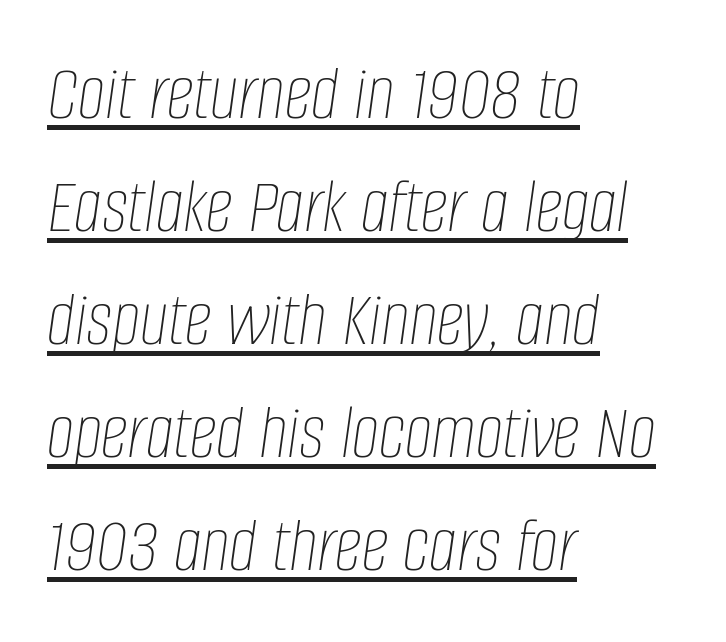
Q: Is the text bold? A: No.
Q: Is the text italic (slanted)? A: Yes, it leans right by about 8 degrees.
Q: Is the text underlined? A: Yes.
Q: How is the paragraph aligned? A: Left-aligned.
Q: Is the spacing between letters normal or unusually wide? A: Normal.
Q: Is the spacing between lines tight, normal or loose? A: Normal.
Q: Width (condensed, normal, or wide)? A: Condensed.
Q: Stroke contrast? A: Low.
Q: x-height? A: Large.
Q: Monospaced? A: No.
